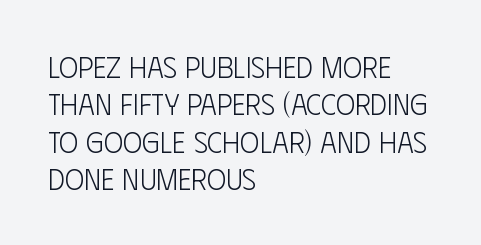
Italic: no, the glyphs are upright roman. What's the leading like? Ordinary, nothing unusual. The letters sit at their default tracking, neither squeezed nor spread. The cut favours lightness, reaching ordinary text weight at its darkest. Check where the strokes stop: nothing finishes them off — pure sans.
